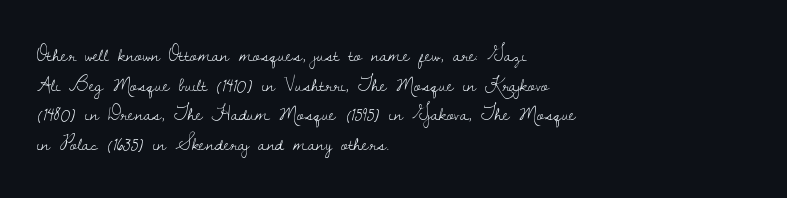
The image shows 21 px text type; set left-aligned, normal line spacing (1.41x), normal letter spacing, not underlined.
